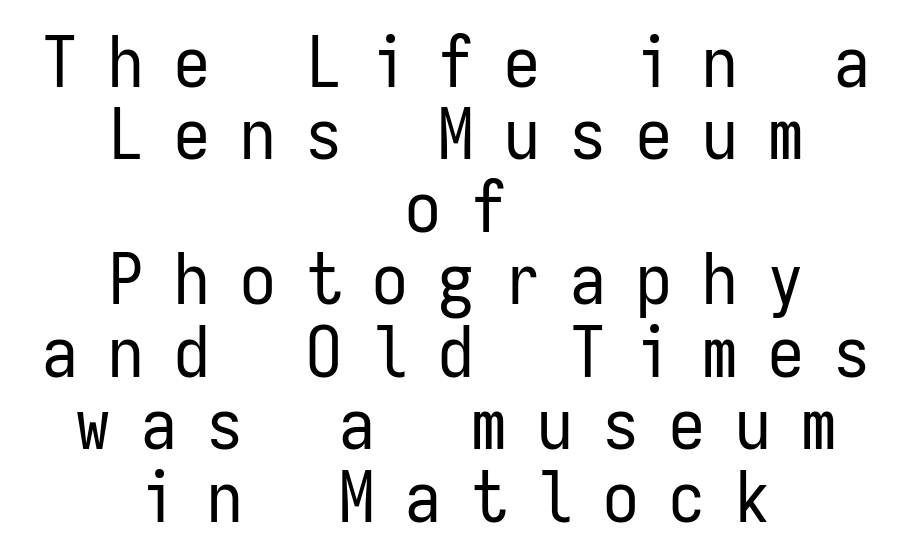
{"serif": "no", "italic": "no", "bold": "no", "weight": "regular", "width": "condensed", "stroke_contrast": "low", "x_height": "medium", "monospaced": "yes", "underline": "no", "align": "center", "line_spacing": "tight", "line_spacing_ratio": 1.02, "letter_spacing": "wide", "letter_spacing_em": 0.43, "glyph_px": 71}
